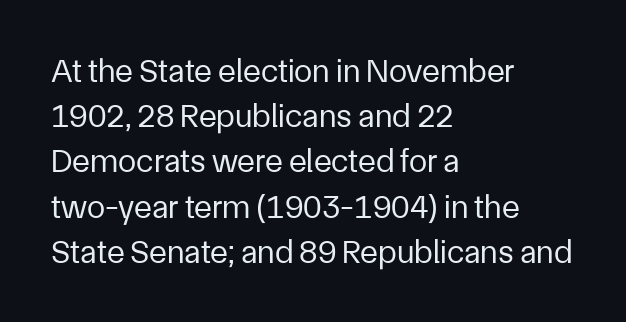
{"serif": "no", "italic": "no", "bold": "no", "weight": "regular", "width": "normal", "stroke_contrast": "low", "x_height": "medium", "monospaced": "no", "underline": "no", "align": "left", "line_spacing": "normal", "line_spacing_ratio": 1.37, "letter_spacing": "normal", "letter_spacing_em": 0.0, "glyph_px": 33}
